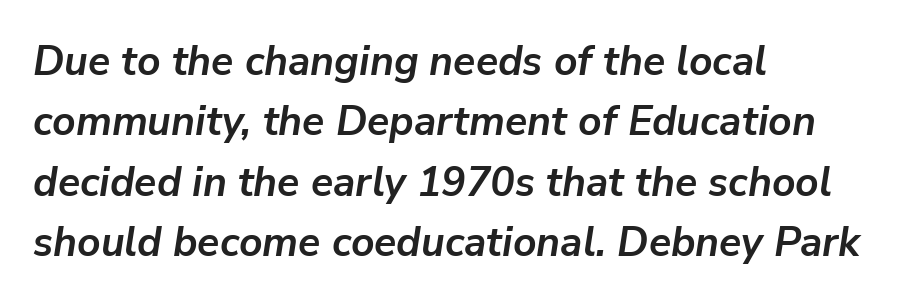
Q: Is the text bold? A: Yes.
Q: Is the text italic (slanted)? A: Yes, it leans right by about 9 degrees.
Q: Is the text underlined? A: No.
Q: How is the paragraph aligned? A: Left-aligned.
Q: Is the spacing between letters normal or unusually wide? A: Normal.
Q: Is the spacing between lines tight, normal or loose? A: Normal.
Q: Width (condensed, normal, or wide)? A: Normal.
Q: Stroke contrast? A: Low.
Q: x-height? A: Medium.
Q: Monospaced? A: No.
